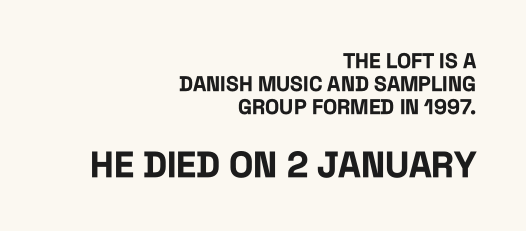
Q: Is the text bold? A: Yes.
Q: Is the text italic (slanted)? A: No, it is upright.
Q: Is the typeface a serif or a sans-serif typeface? A: Sans-serif.
Q: Is the text underlined? A: No.
Q: How is the paragraph aligned? A: Right-aligned.
Q: Is the spacing between letters normal or unusually wide? A: Normal.
Q: Is the spacing between lines tight, normal or loose? A: Tight.
Q: Which block of text is set in a larger size, the first (top) or the second (bottom)? A: The second (bottom) one.
Q: Width (condensed, normal, or wide)? A: Condensed.
Q: Stroke contrast? A: Low.
Q: x-height? A: Large.
Q: Monospaced? A: No.
